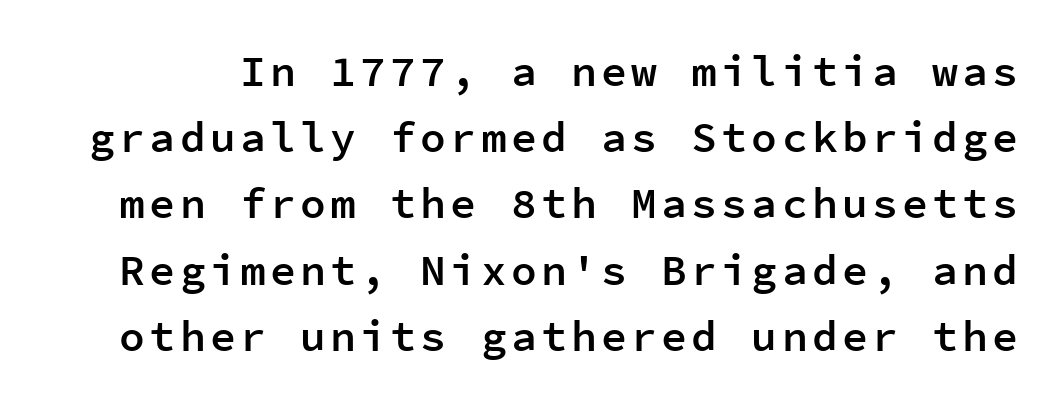
Q: Is the text bold? A: Semi-bold.
Q: Is the text italic (slanted)? A: No, it is upright.
Q: Is the typeface a serif or a sans-serif typeface? A: Sans-serif.
Q: Is the text underlined? A: No.
Q: Is the spacing between lines tight, normal or loose? A: Normal.
Q: Width (condensed, normal, or wide)? A: Normal.
Q: Stroke contrast? A: Low.
Q: x-height? A: Medium.
Q: Monospaced? A: Yes.
